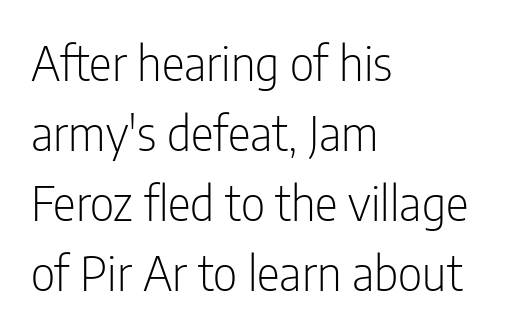
Q: Is the text bold? A: No.
Q: Is the text italic (slanted)? A: No, it is upright.
Q: Is the typeface a serif or a sans-serif typeface? A: Sans-serif.
Q: Is the text underlined? A: No.
Q: How is the paragraph aligned? A: Left-aligned.
Q: Is the spacing between letters normal or unusually wide? A: Normal.
Q: Is the spacing between lines tight, normal or loose? A: Normal.
Q: Width (condensed, normal, or wide)? A: Condensed.
Q: Stroke contrast? A: Low.
Q: x-height? A: Medium.
Q: Monospaced? A: No.
